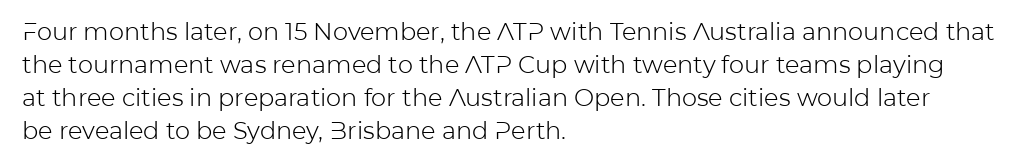
Horizontally, the lines are justified to the leading edge only. A roman cut, with each character standing at attention. The lines sit at an ordinary, default distance from one another. The font sits on the lighter half of the weight spectrum, regular included. Just letters on the line, the space beneath them empty. Standard letterfit; no display-style spreading of the glyphs.
